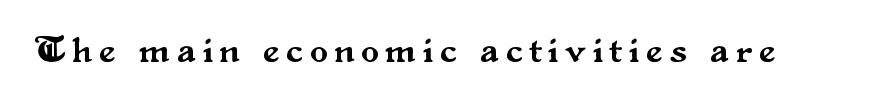
These lines are composed in type with serifs. The letters advance in unequal steps, a hallmark of proportional type. In terms of posture, this sample is upright. What stands out about the letter spacing? Its width — letters are far apart. A bare baseline throughout the passage.
